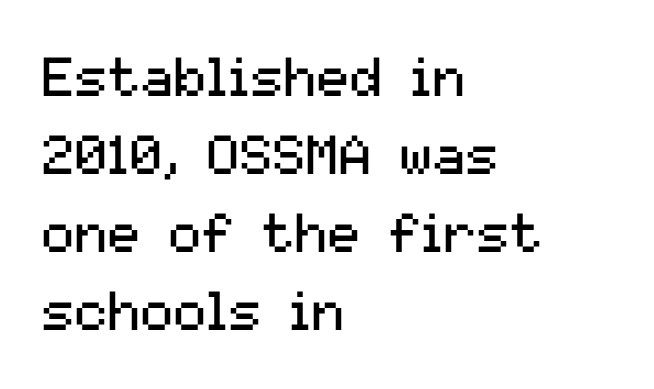
Q: Is the text bold? A: No.
Q: Is the text italic (slanted)? A: No, it is upright.
Q: Is the typeface a serif or a sans-serif typeface? A: Sans-serif.
Q: Is the text underlined? A: No.
Q: How is the paragraph aligned? A: Left-aligned.
Q: Is the spacing between letters normal or unusually wide? A: Normal.
Q: Is the spacing between lines tight, normal or loose? A: Normal.
Q: Width (condensed, normal, or wide)? A: Normal.
Q: Stroke contrast? A: Medium.
Q: x-height? A: Medium.
Q: Monospaced? A: No.
